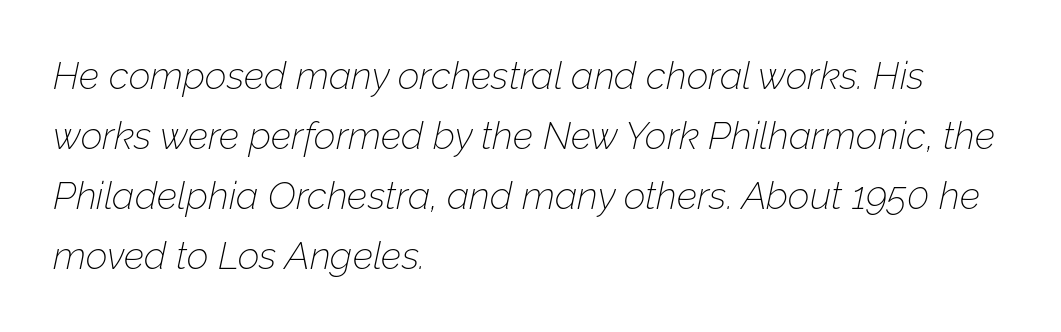
Beneath every word, the page is bare. The rows are spaced the way most documents space them. Note the varied advance widths — an 'i' is clearly narrower than an 'm'. This sample uses plain, unmodified letter spacing. Weight: not bold — regular or lighter.
